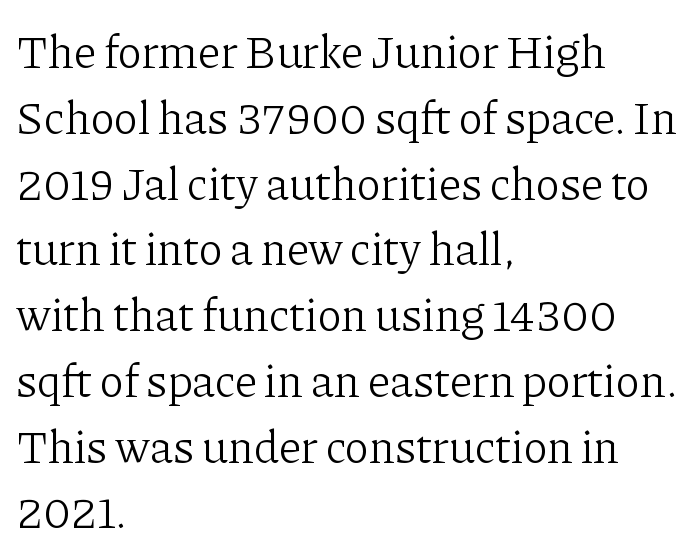
The image shows 46 px light serif type, upright; set left-aligned, normal line spacing (1.43x), normal letter spacing, not underlined; low stroke contrast and a medium x-height.
